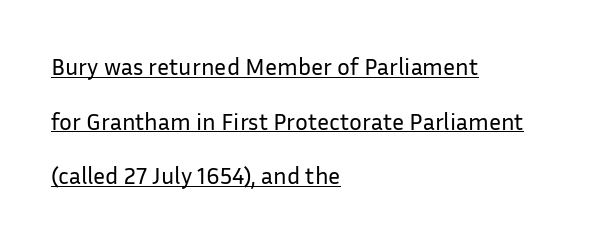
The image shows 24 px text type, upright; set left-aligned, loose line spacing (2.28x), normal letter spacing, underlined.
